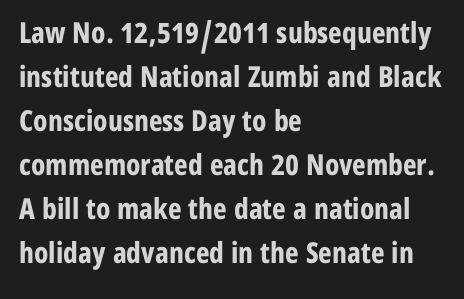
The image shows 29 px bold, condensed sans-serif type, upright; set left-aligned, normal line spacing (1.52x), normal letter spacing, not underlined; low stroke contrast and a medium x-height.
